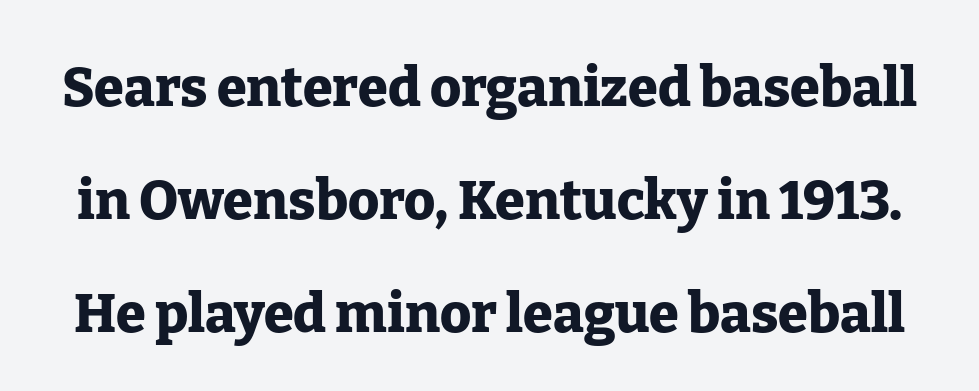
{"serif": "yes", "italic": "no", "bold": "yes", "weight": "heavy", "width": "normal", "stroke_contrast": "low", "x_height": "medium", "monospaced": "no", "underline": "no", "line_spacing": "loose", "line_spacing_ratio": 2.09, "letter_spacing": "normal", "letter_spacing_em": 0.0, "glyph_px": 54}
